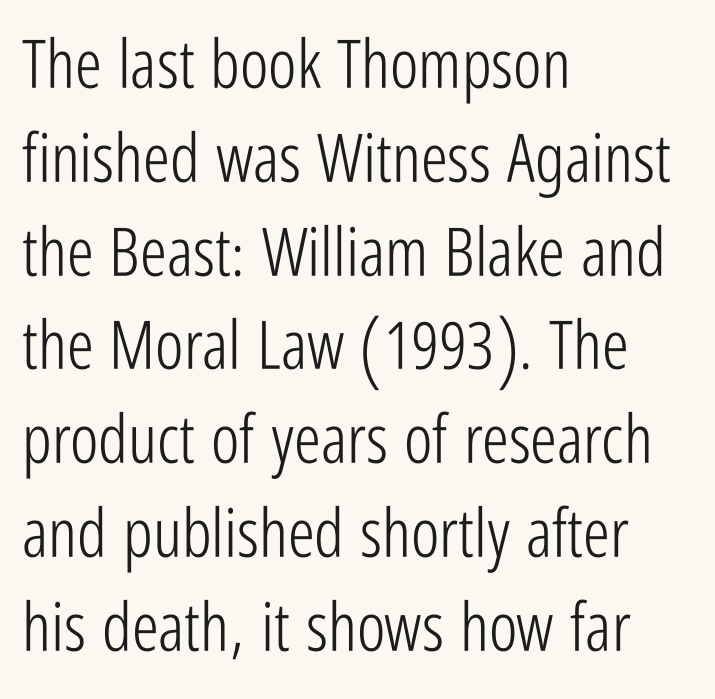
The image shows 67 px light, condensed sans-serif type, upright; set left-aligned, normal line spacing (1.4x), normal letter spacing, not underlined; low stroke contrast and a medium x-height.
